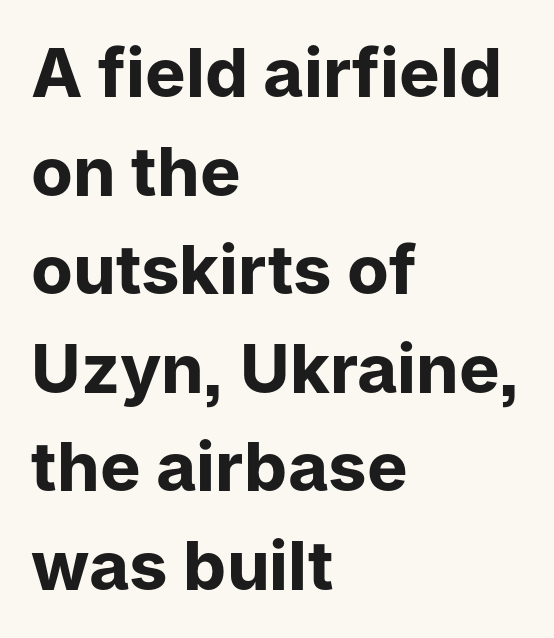
The image shows 68 px bold sans-serif type, upright; set left-aligned, normal line spacing (1.45x), normal letter spacing, not underlined; low stroke contrast and a medium x-height.
